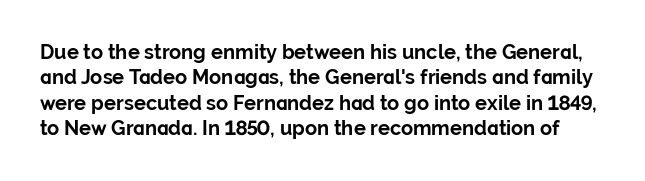
Q: Is the text bold? A: Yes.
Q: Is the text italic (slanted)? A: No, it is upright.
Q: Is the text underlined? A: No.
Q: Is the spacing between letters normal or unusually wide? A: Normal.
Q: Is the spacing between lines tight, normal or loose? A: Normal.
